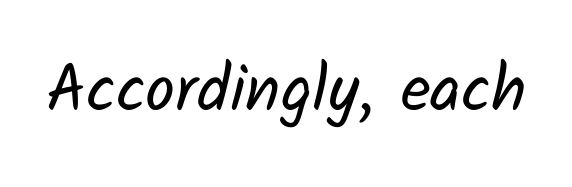
Q: Is the text bold? A: No.
Q: Is the typeface a serif or a sans-serif typeface? A: Sans-serif.
Q: Is the text underlined? A: No.
Q: Is the spacing between letters normal or unusually wide? A: Normal.
Q: Width (condensed, normal, or wide)? A: Normal.
Q: Stroke contrast? A: Low.
Q: x-height? A: Medium.
Q: Monospaced? A: No.
